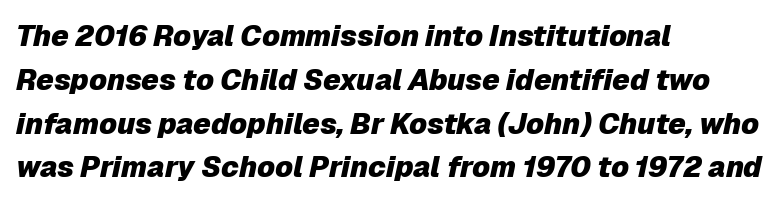
Nothing unusual about the tracking: characters are spaced as the font intends. These lines sit exactly where default settings would place them. Every row of glyphs begins at an identical x-position on the left. The letters advance in unequal steps, a hallmark of proportional type. The letters are slanted; this is an italic face. A bare baseline throughout the passage.
